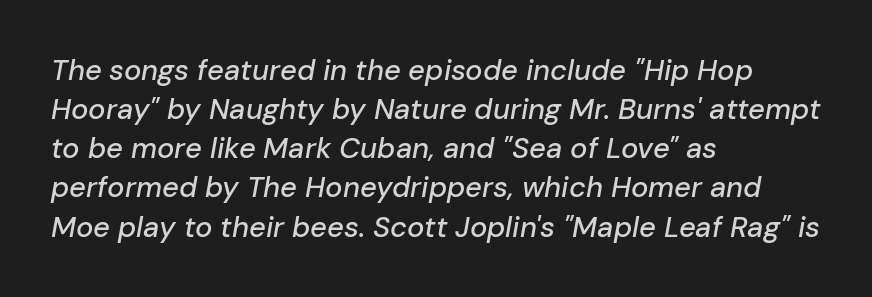
The rendering anchors every line to the left-hand side. Vertically, the passage feels balanced, rows spaced as you'd expect. Beneath every word, the page is bare. The face used here is proportionally spaced, like ordinary book or web type. Honestly, the letter spacing is just normal — you wouldn't notice it. Is the type slanted? Yes — the strokes lean at a clear angle.
